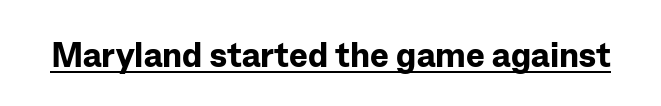
Letterform terminals end flat and unadorned throughout the passage. Observe the ordinary spacing: letters are neighbours, not strangers. Plenty of ink on the page — the face is bold. Varying glyph widths throughout — classic text-font behaviour. The words here are underlined.
